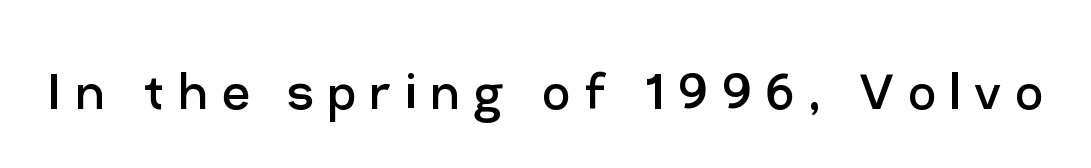
Inter-character spacing is expanded well beyond the font's built-in metrics. Style check: upright. The letters advance in unequal steps, a hallmark of proportional type. This rendering features lettering with no underline.
